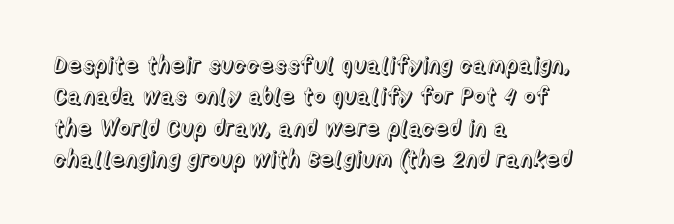
Q: Is the text italic (slanted)? A: Yes.
Q: Is the text underlined? A: No.
Q: How is the paragraph aligned? A: Left-aligned.
Q: Is the spacing between letters normal or unusually wide? A: Normal.
Q: Is the spacing between lines tight, normal or loose? A: Normal.
